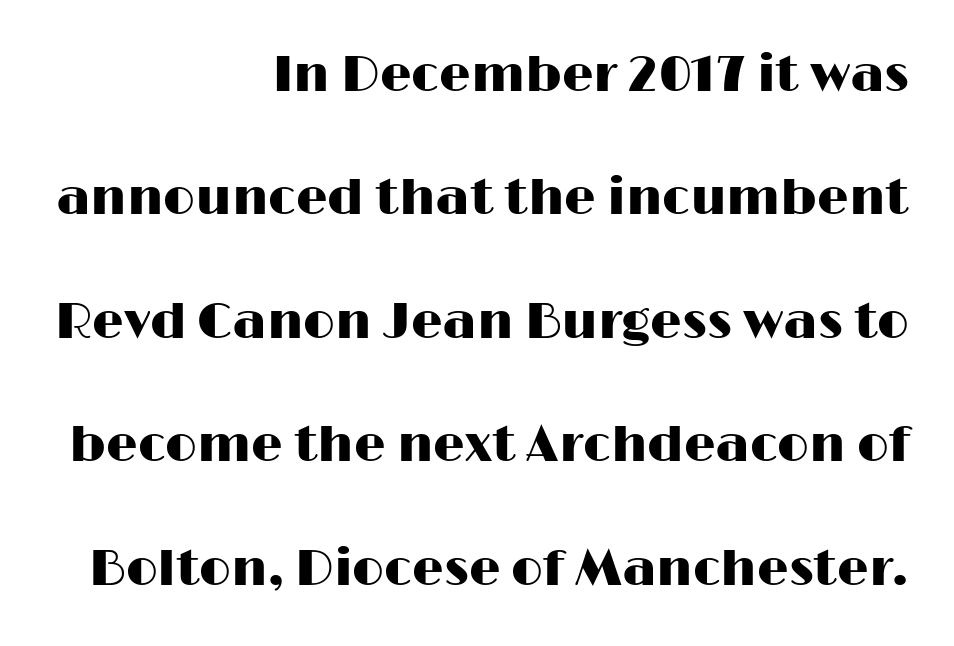
{"serif": "no", "italic": "no", "width": "wide", "stroke_contrast": "high", "x_height": "medium", "monospaced": "no", "underline": "no", "align": "right", "line_spacing": "loose", "line_spacing_ratio": 2.47, "letter_spacing": "normal", "letter_spacing_em": 0.0, "glyph_px": 50}
